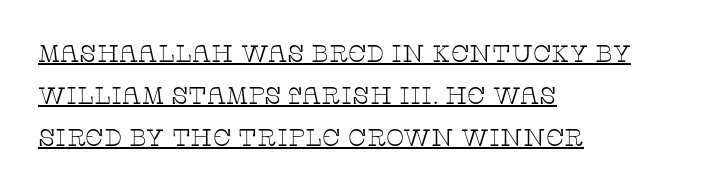
Q: Is the text bold? A: No.
Q: Is the text italic (slanted)? A: No, it is upright.
Q: Is the text underlined? A: Yes.
Q: How is the paragraph aligned? A: Left-aligned.
Q: Is the spacing between letters normal or unusually wide? A: Normal.
